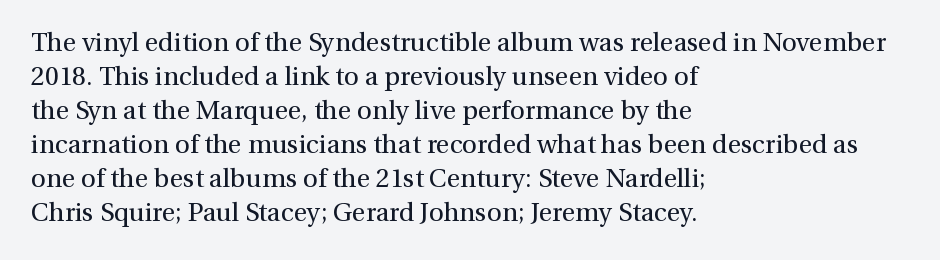
The image shows 26 px text type, upright; set left-aligned, normal line spacing (1.31x), normal letter spacing, not underlined.
